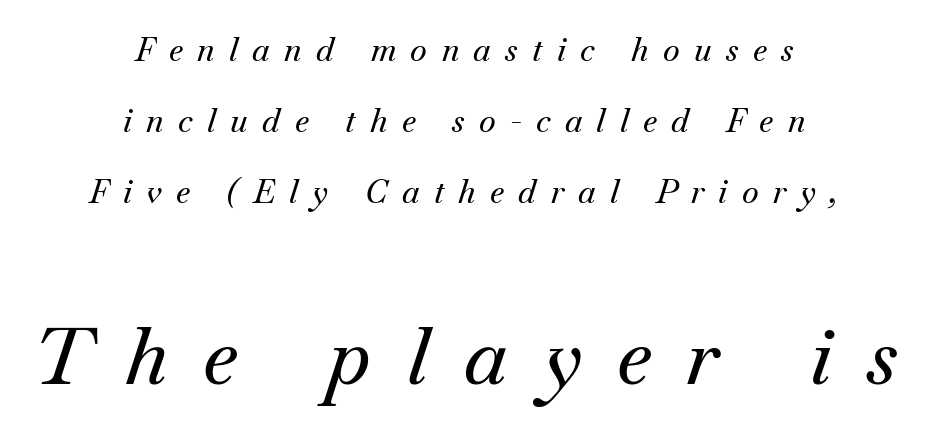
{"serif": "yes", "italic": "yes", "lean": "right", "slant_degrees": 18, "width": "normal", "stroke_contrast": "medium", "x_height": "small", "monospaced": "no", "underline": "no", "align": "center", "line_spacing": "loose", "line_spacing_ratio": 2.22, "letter_spacing": "wide", "letter_spacing_em": 0.45, "larger_block": "second", "size_ratio": 2.47, "glyph_px": 79}
